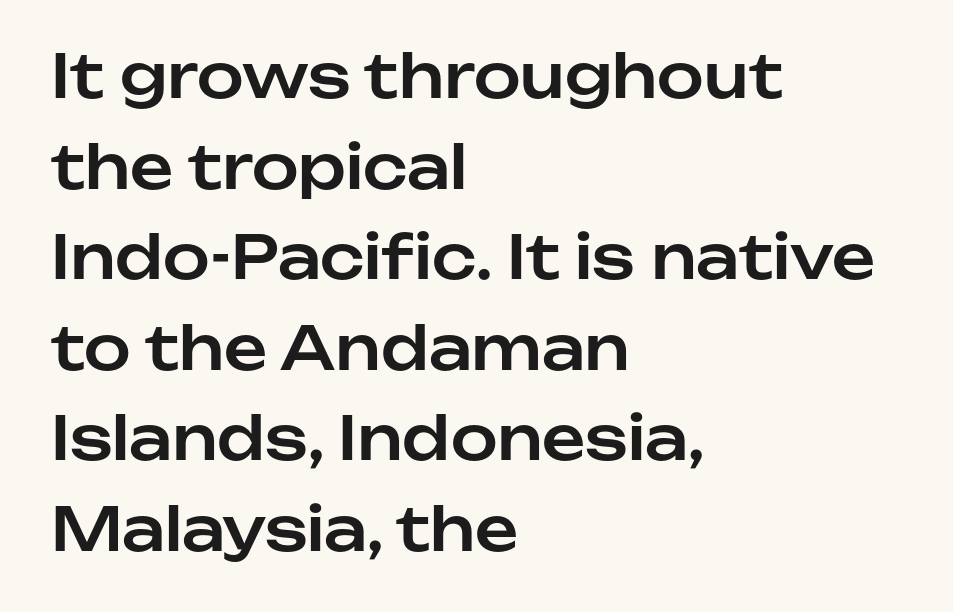
The type sits square on the baseline with zero lean. The ragged edge is on the right, which tells us the setting is flush left. The passage shown stacks its lines at a standard gap. The letters advance in unequal steps, a hallmark of proportional type. Compared with typical body copy, the letter spacing here is the same.
